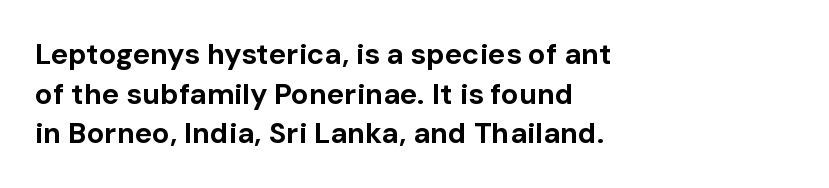
The image shows 29 px bold sans-serif type, upright; set left-aligned, normal line spacing (1.37x), normal letter spacing, not underlined; low stroke contrast and a medium x-height.
